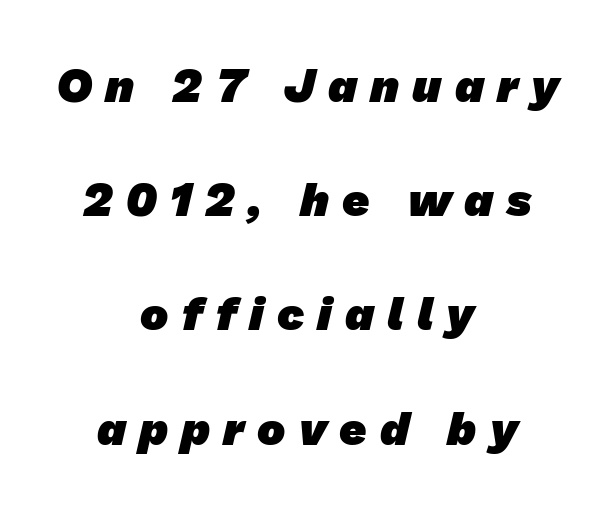
Both edges are ragged and mirror each other, which tells us the setting is centered. Varying glyph widths throughout — classic text-font behaviour. Interline gaps are noticeably wide in this sample. Glyph-to-glyph distance is far greater than everyday printed text.
